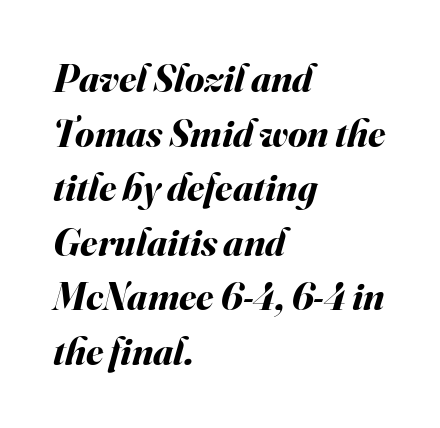
{"italic": "yes", "lean": "right", "slant_degrees": 16, "bold": "yes", "weight": "bold", "width": "normal", "stroke_contrast": "medium", "x_height": "small", "monospaced": "no", "underline": "no", "align": "left", "line_spacing": "normal", "line_spacing_ratio": 1.4, "letter_spacing": "normal", "letter_spacing_em": 0.0, "glyph_px": 39}
